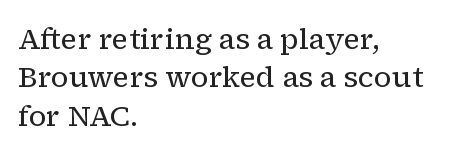
Q: Is the text bold? A: No.
Q: Is the text italic (slanted)? A: No, it is upright.
Q: Is the typeface a serif or a sans-serif typeface? A: Serif.
Q: Is the text underlined? A: No.
Q: How is the paragraph aligned? A: Left-aligned.
Q: Is the spacing between letters normal or unusually wide? A: Normal.
Q: Is the spacing between lines tight, normal or loose? A: Normal.
Q: Width (condensed, normal, or wide)? A: Normal.
Q: Stroke contrast? A: Low.
Q: x-height? A: Medium.
Q: Monospaced? A: No.
